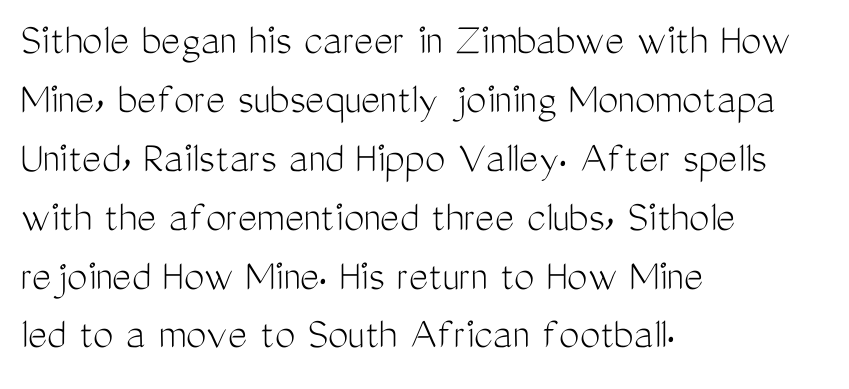
The image shows 46 px light, condensed sans-serif type, upright; set left-aligned, normal line spacing (1.28x), normal letter spacing, not underlined; medium stroke contrast and a medium x-height.
